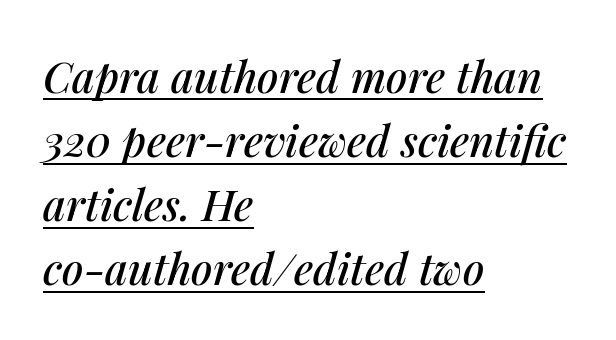
Q: Is the text italic (slanted)? A: Yes, it leans right by about 14 degrees.
Q: Is the text underlined? A: Yes.
Q: How is the paragraph aligned? A: Left-aligned.
Q: Is the spacing between letters normal or unusually wide? A: Normal.
Q: Is the spacing between lines tight, normal or loose? A: Normal.
Q: Width (condensed, normal, or wide)? A: Normal.
Q: Stroke contrast? A: Medium.
Q: x-height? A: Medium.
Q: Monospaced? A: No.
